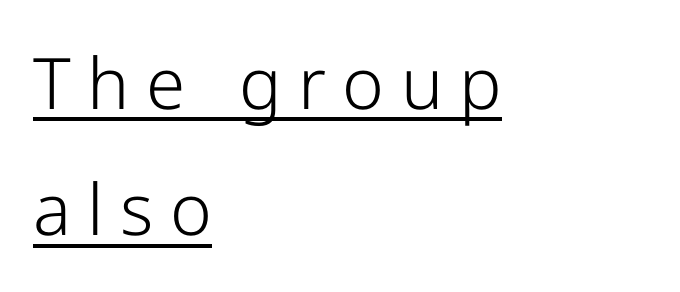
The image shows 71 px light sans-serif type, upright; set left-aligned, line spacing 1.78x, unusually wide letter spacing (+0.23 em), underlined; low stroke contrast and a medium x-height.
